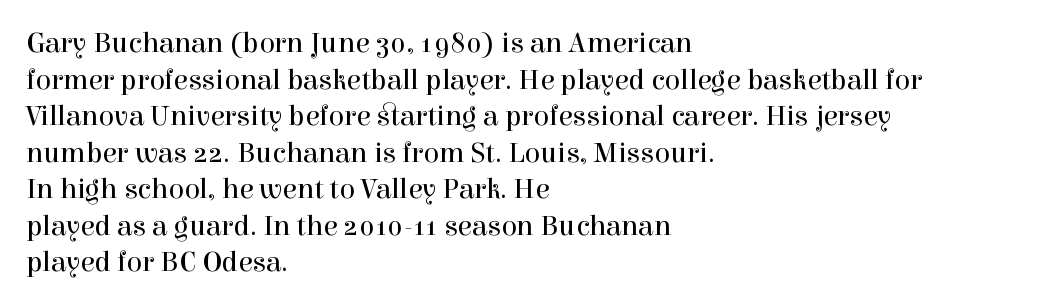
{"serif": "yes", "italic": "no", "bold": "no", "weight": "regular", "width": "normal", "x_height": "medium", "monospaced": "no", "underline": "no", "align": "left", "line_spacing": "normal", "line_spacing_ratio": 1.26, "letter_spacing": "normal", "letter_spacing_em": 0.0, "glyph_px": 29}
